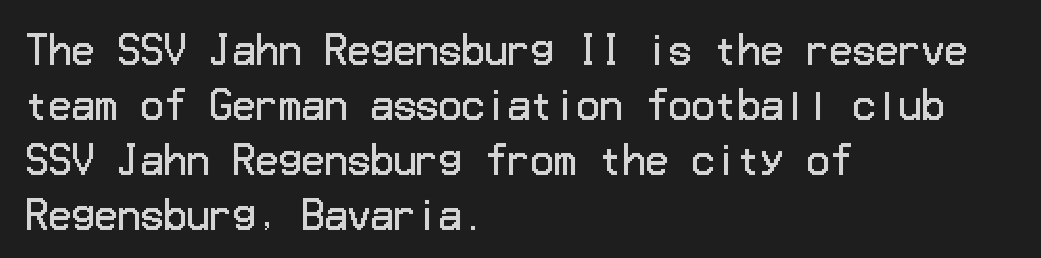
The image shows 38 px regular-weight sans-serif type, upright; set left-aligned, normal line spacing (1.45x), normal letter spacing, not underlined; low stroke contrast and a medium x-height.
